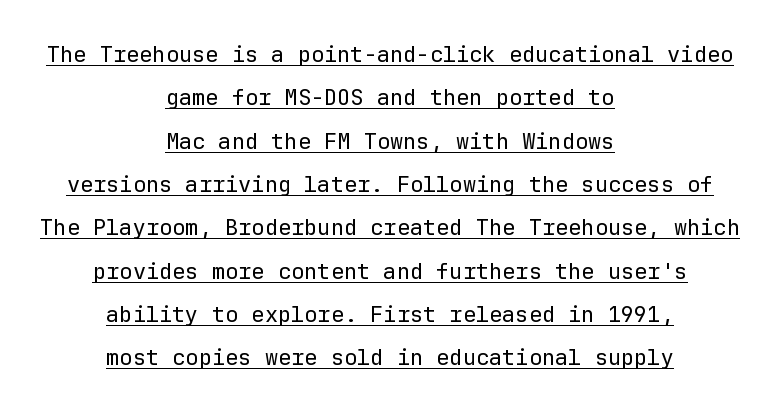
The image shows 22 px text type, upright; set centered, loose line spacing (1.97x), normal letter spacing, underlined.
